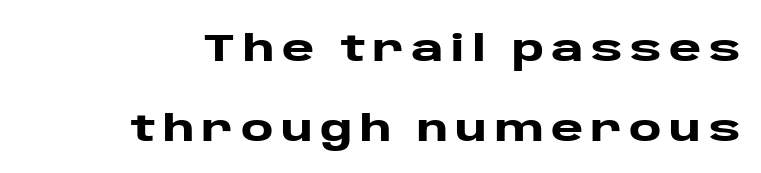
The image shows 39 px heavy, wide sans-serif type, upright; set right-aligned, loose line spacing (2.05x), not underlined; low stroke contrast and a large x-height.
